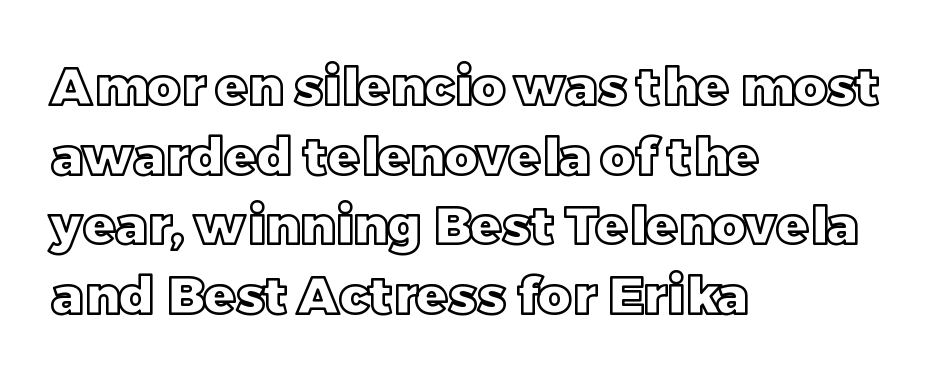
Q: Is the text italic (slanted)? A: No, it is upright.
Q: Is the text underlined? A: No.
Q: How is the paragraph aligned? A: Left-aligned.
Q: Is the spacing between letters normal or unusually wide? A: Normal.
Q: Is the spacing between lines tight, normal or loose? A: Normal.
Q: Width (condensed, normal, or wide)? A: Normal.
Q: x-height? A: Large.
Q: Monospaced? A: No.
